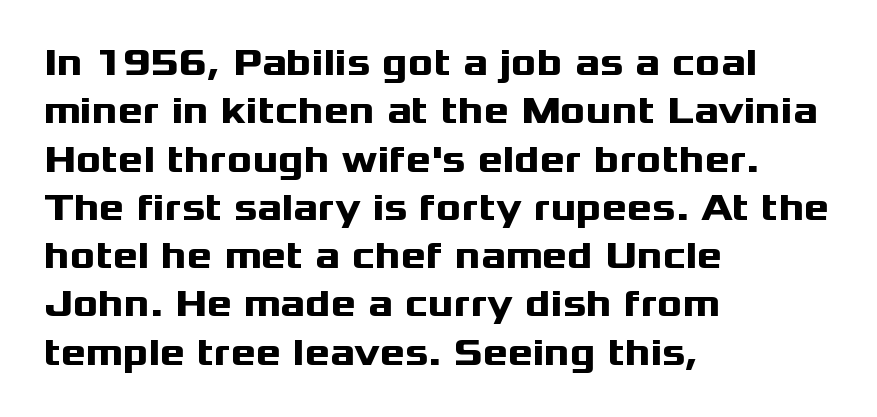
The image shows 38 px heavy, wide sans-serif type, upright; set left-aligned, normal line spacing (1.27x), normal letter spacing, not underlined; medium stroke contrast and a medium x-height.
